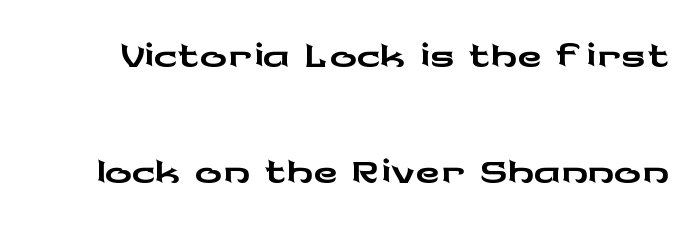
{"serif": "no", "italic": "no", "width": "wide", "stroke_contrast": "low", "x_height": "medium", "monospaced": "no", "underline": "no", "line_spacing_ratio": 1.73, "letter_spacing": "normal", "letter_spacing_em": 0.0, "glyph_px": 67}
